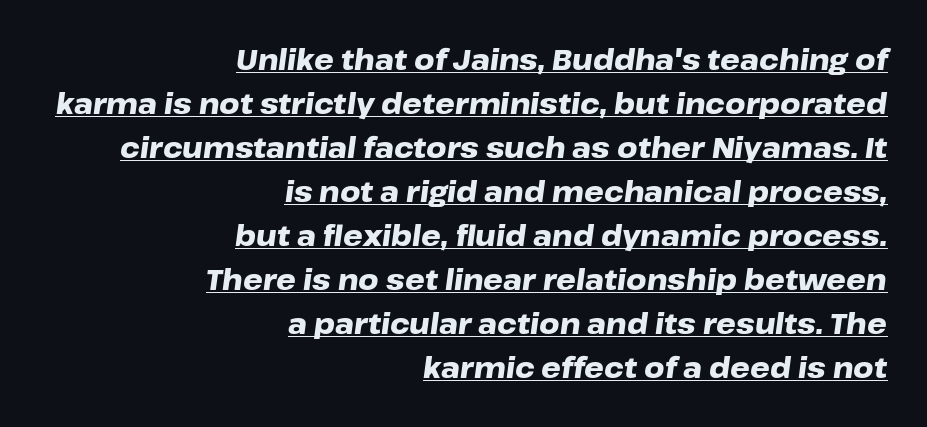
Notice how descenders clear the ascenders below comfortably — that's standard leading. Inter-character spacing is left at the font's built-in metrics. Do the characters align in a grid? No, the font is proportional. Leftover space on each line is placed entirely before the opening word. Set as a true bold cut, around the 700 mark. Notice how the stems are inclined rather than vertical — that's the hallmark of italics.
